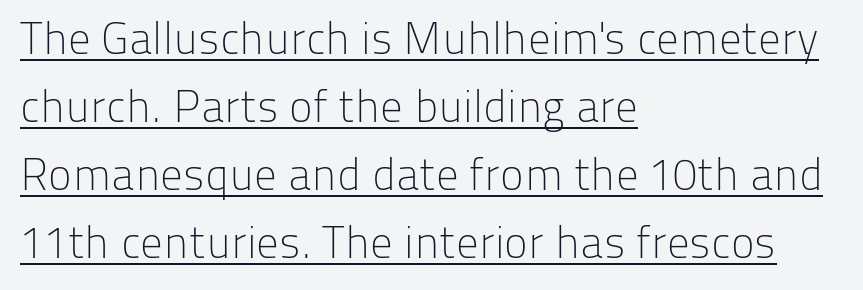
Observe the absence of serifs on each vertical stroke in this sample. The face looks like a standard text weight, possibly lighter. Horizontally, the lines are justified to the leading edge only. The face used here is proportionally spaced, like ordinary book or web type.
